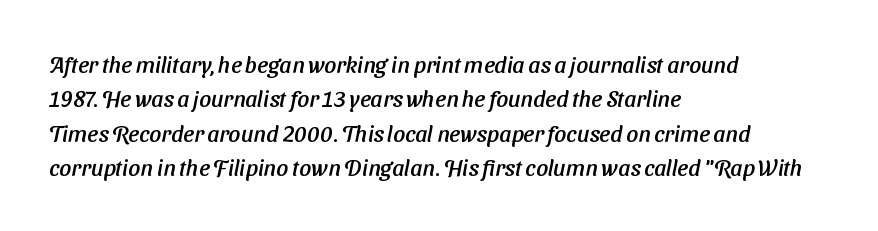
The image shows 23 px text type; set left-aligned, normal line spacing (1.5x), normal letter spacing, not underlined.
